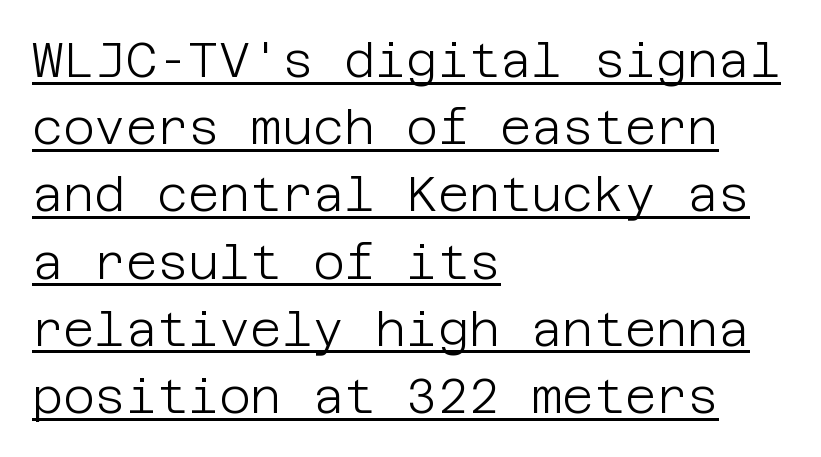
{"serif": "no", "italic": "no", "bold": "no", "weight": "light", "width": "normal", "stroke_contrast": "low", "x_height": "large", "underline": "yes", "align": "left", "line_spacing": "normal", "line_spacing_ratio": 1.4, "letter_spacing": "normal", "letter_spacing_em": 0.0, "glyph_px": 48}
